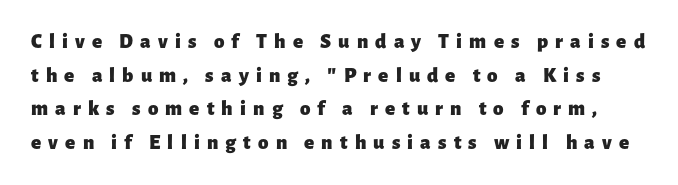
In terms of leading, this rendering sits right in the middle. As a designer I'd log this as weight 700, bold. Beneath every word, the page is bare. Look at the tracking — it's clearly loosened, letters drifting apart.
